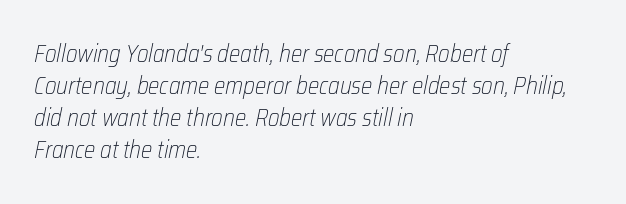
Emphasis-style slanted type is in use. Teacher's note: observe the even left margin — that is flush-left alignment. Check under the words: just untouched page. This is not heavy type; no bold has been used. Standard letterfit; no display-style spreading of the glyphs.
